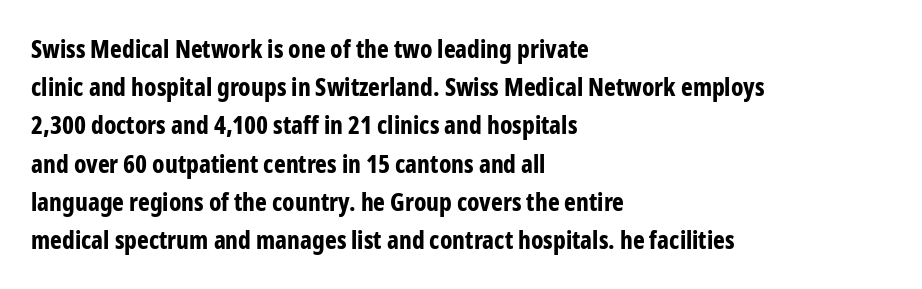
Lines of text with bare space underneath. Quick note: interline space is typical. The line texture is even and compact thanks to regular tracking. The letters stand straight up with perfectly vertical stems. I'd describe the lettering as bold — thick and assertive.
